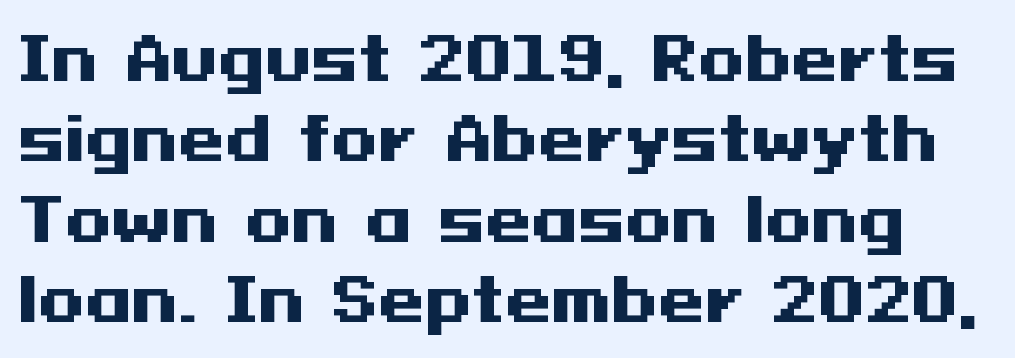
Q: Is the text bold? A: Yes.
Q: Is the text italic (slanted)? A: No, it is upright.
Q: Is the typeface a serif or a sans-serif typeface? A: Sans-serif.
Q: Is the text underlined? A: No.
Q: Is the spacing between letters normal or unusually wide? A: Normal.
Q: Is the spacing between lines tight, normal or loose? A: Normal.
Q: Width (condensed, normal, or wide)? A: Wide.
Q: Stroke contrast? A: Medium.
Q: x-height? A: Medium.
